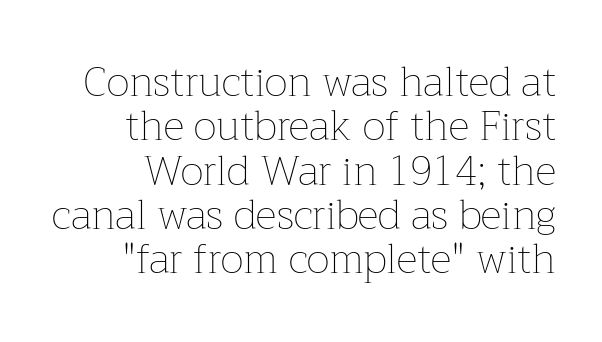
Q: Is the text bold? A: No.
Q: Is the text italic (slanted)? A: No, it is upright.
Q: Is the text underlined? A: No.
Q: How is the paragraph aligned? A: Right-aligned.
Q: Is the spacing between letters normal or unusually wide? A: Normal.
Q: Is the spacing between lines tight, normal or loose? A: Tight.
Q: Width (condensed, normal, or wide)? A: Normal.
Q: Stroke contrast? A: Low.
Q: x-height? A: Medium.
Q: Monospaced? A: No.
